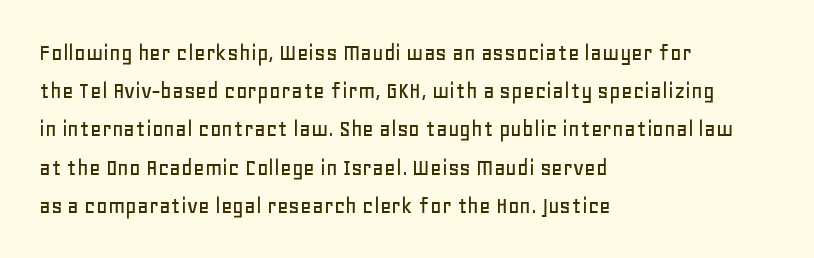
The image shows 25 px text type, upright; set left-aligned, normal line spacing (1.53x), normal letter spacing, not underlined.
